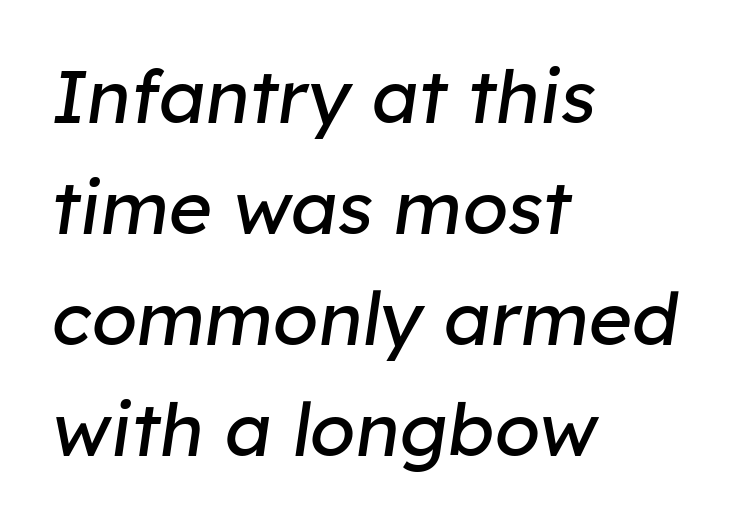
{"italic": "yes", "lean": "right", "slant_degrees": 8, "bold": "no", "weight": "regular", "width": "normal", "stroke_contrast": "low", "x_height": "medium", "monospaced": "no", "underline": "no", "align": "left", "line_spacing": "normal", "line_spacing_ratio": 1.5, "letter_spacing": "normal", "letter_spacing_em": 0.0, "glyph_px": 74}
